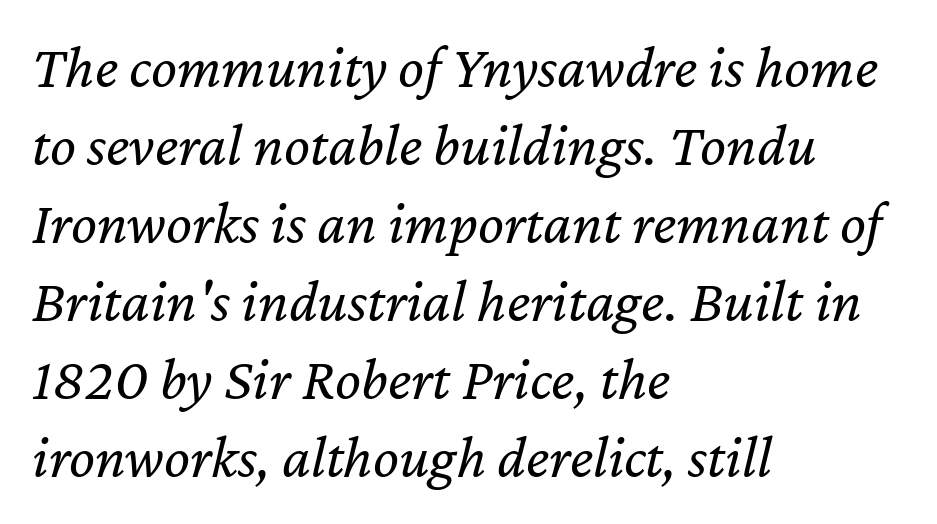
{"italic": "yes", "lean": "right", "slant_degrees": 12, "bold": "no", "weight": "regular", "width": "normal", "stroke_contrast": "low", "x_height": "medium", "monospaced": "no", "underline": "no", "align": "left", "line_spacing": "normal", "line_spacing_ratio": 1.28, "letter_spacing": "normal", "letter_spacing_em": 0.0, "glyph_px": 61}
